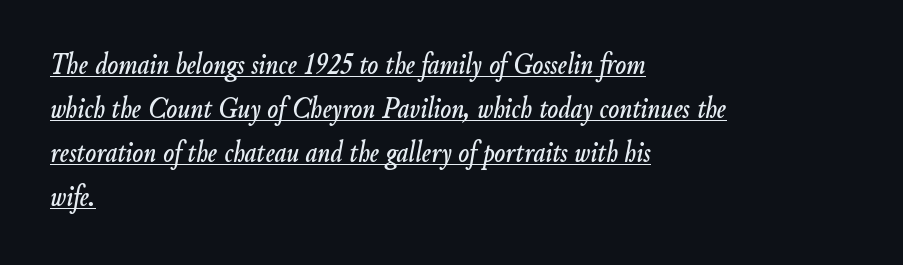
{"italic": "yes", "lean": "right", "slant_degrees": 9, "width": "condensed", "stroke_contrast": "low", "x_height": "small", "monospaced": "no", "underline": "yes", "align": "left", "line_spacing": "normal", "line_spacing_ratio": 1.37, "letter_spacing": "normal", "letter_spacing_em": 0.0, "glyph_px": 32}
